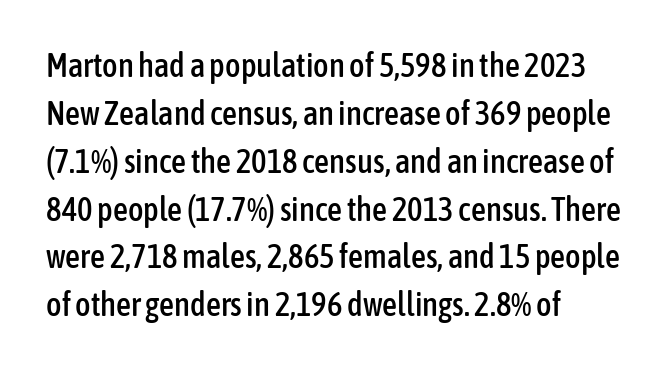
The image shows 33 px condensed sans-serif type, upright; set left-aligned, normal line spacing (1.45x), normal letter spacing, not underlined; low stroke contrast and a medium x-height.
